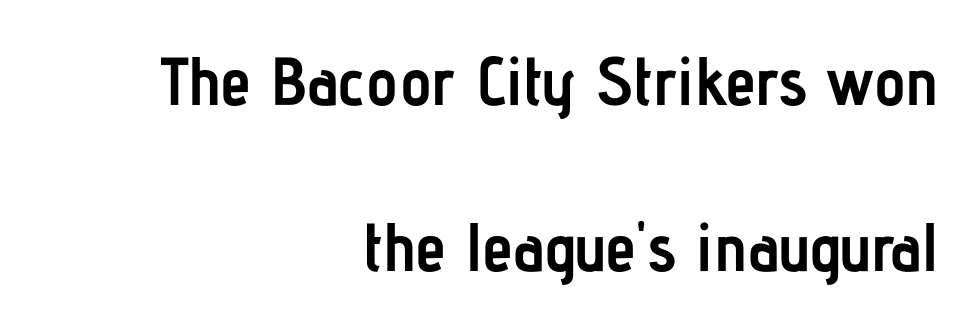
Q: Is the text bold? A: Yes.
Q: Is the text italic (slanted)? A: No, it is upright.
Q: Is the typeface a serif or a sans-serif typeface? A: Sans-serif.
Q: Is the text underlined? A: No.
Q: How is the paragraph aligned? A: Right-aligned.
Q: Is the spacing between letters normal or unusually wide? A: Normal.
Q: Is the spacing between lines tight, normal or loose? A: Loose.
Q: Width (condensed, normal, or wide)? A: Condensed.
Q: Stroke contrast? A: Low.
Q: x-height? A: Medium.
Q: Monospaced? A: No.
